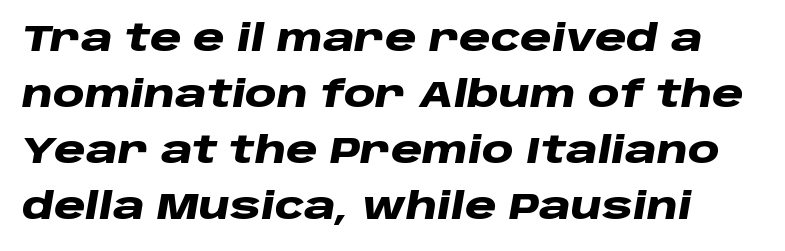
There is no visible air inserted between adjacent glyphs. The space between consecutive lines is moderate. Proportional: the letters do not fall into vertical columns. Rendered with sloped, italic letterforms. Decoration check: the copy has no underline. Every letter is thick-stroked: bold, no question.
